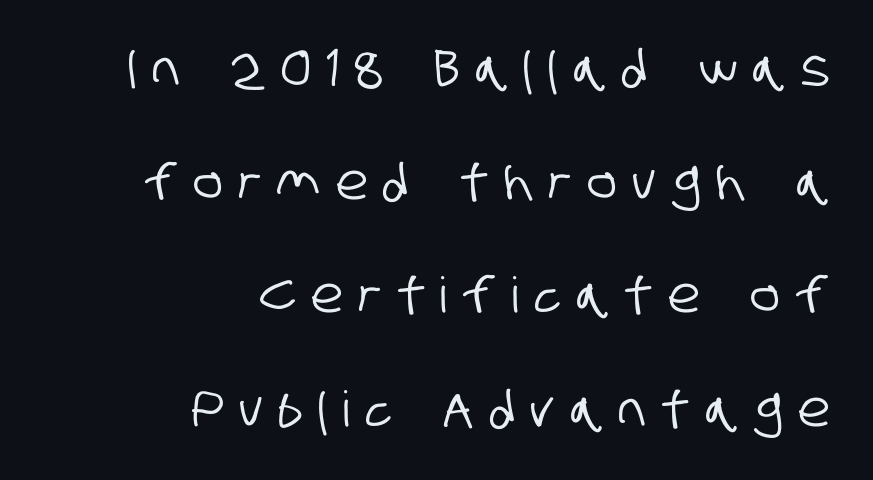
Letterform terminals end flat and unadorned throughout the passage. Horizontally, the lines are justified to the trailing edge only. The foot of each line stays bare and open. If you measured baseline to baseline, you'd find a long distance. Spacing verdict: proportional, widths tailored to each character.
